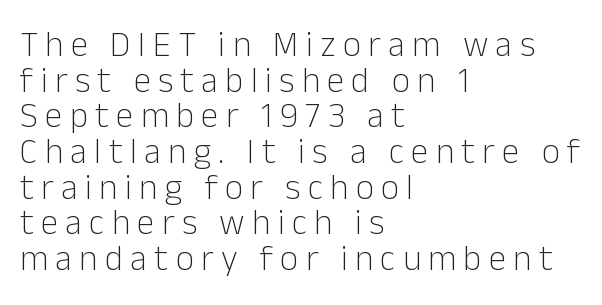
Q: Is the text bold? A: No.
Q: Is the text italic (slanted)? A: No, it is upright.
Q: Is the typeface a serif or a sans-serif typeface? A: Sans-serif.
Q: Is the text underlined? A: No.
Q: How is the paragraph aligned? A: Left-aligned.
Q: Is the spacing between letters normal or unusually wide? A: Unusually wide.
Q: Is the spacing between lines tight, normal or loose? A: Tight.
Q: Width (condensed, normal, or wide)? A: Normal.
Q: Stroke contrast? A: Low.
Q: x-height? A: Medium.
Q: Monospaced? A: No.
